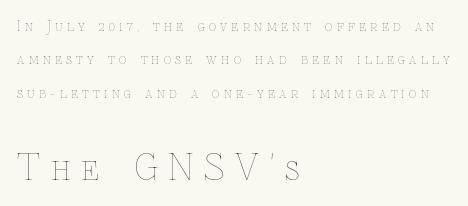
The image shows 35 px thin type, upright; set left-aligned, loose line spacing (2.38x), unusually wide letter spacing (+0.31 em), not underlined; the second (bottom) block is 2.5x larger; low stroke contrast and a medium x-height.
